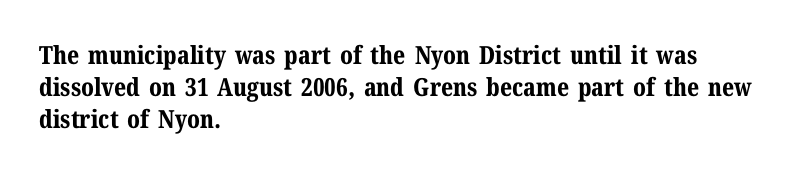
{"italic": "no", "bold": "yes", "underline": "no", "align": "left", "line_spacing": "normal", "line_spacing_ratio": 1.28, "letter_spacing": "normal", "letter_spacing_em": 0.0, "glyph_px": 25}
